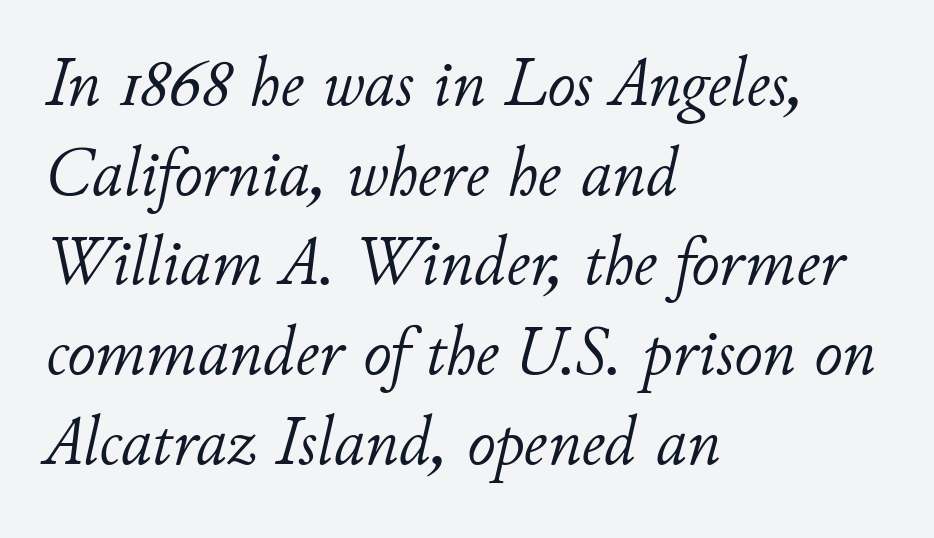
The image shows 69 px light type, italic (leaning right); set left-aligned, normal line spacing (1.3x), normal letter spacing, not underlined; low stroke contrast and a small x-height.
